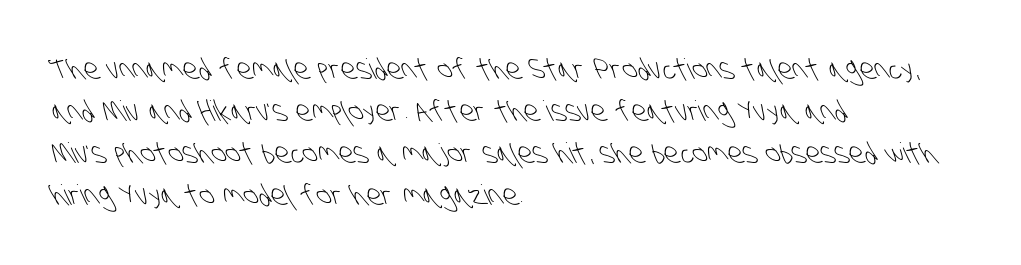
The image shows 28 px light, condensed sans-serif type; set left-aligned, normal line spacing (1.5x), normal letter spacing, not underlined; low stroke contrast and a large x-height.
